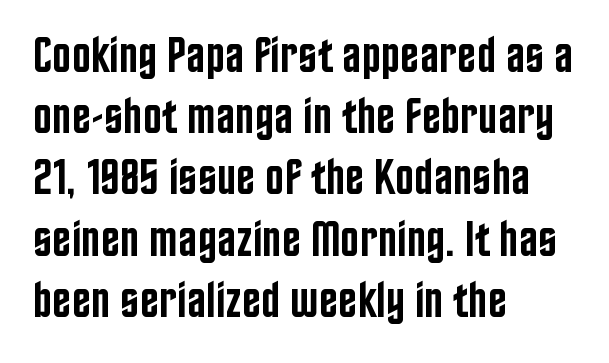
The image shows 51 px semibold, condensed sans-serif type, upright; set left-aligned, line spacing 1.2x, normal letter spacing, not underlined; low stroke contrast and a large x-height.
